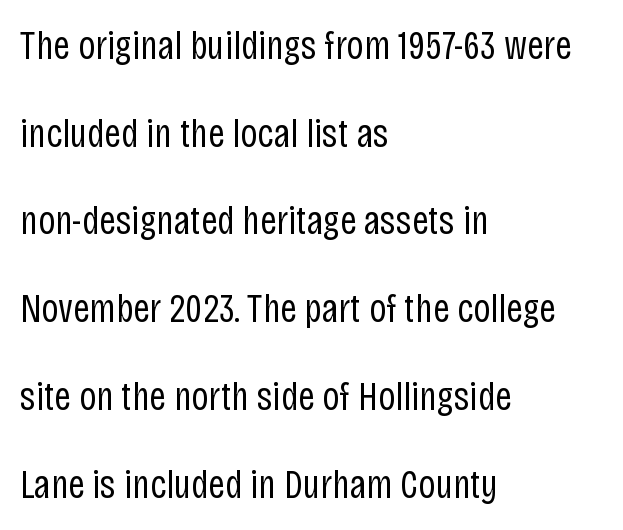
The image shows 41 px regular-weight, condensed sans-serif type, upright; set left-aligned, loose line spacing (2.14x), normal letter spacing, not underlined; low stroke contrast and a large x-height.
